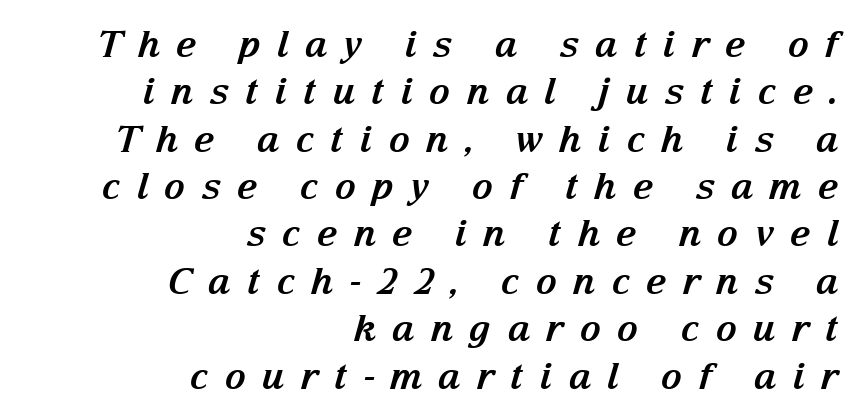
{"serif": "yes", "italic": "yes", "lean": "right", "slant_degrees": 15, "bold": "yes", "weight": "bold", "width": "normal", "stroke_contrast": "medium", "x_height": "medium", "monospaced": "no", "underline": "no", "align": "right", "line_spacing": "normal", "line_spacing_ratio": 1.28, "letter_spacing": "wide", "letter_spacing_em": 0.42, "glyph_px": 37}
